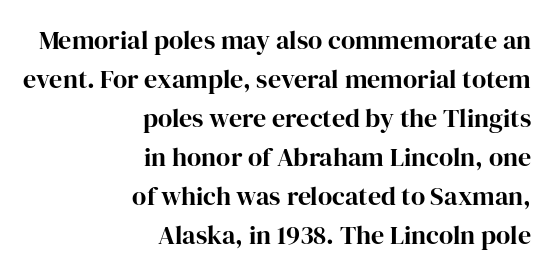
Q: Is the text bold? A: Yes.
Q: Is the text italic (slanted)? A: No, it is upright.
Q: Is the text underlined? A: No.
Q: How is the paragraph aligned? A: Right-aligned.
Q: Is the spacing between letters normal or unusually wide? A: Normal.
Q: Is the spacing between lines tight, normal or loose? A: Normal.
